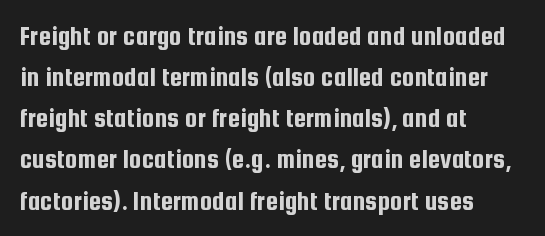
Nope, not italic — everything's standing straight. The letters sit at their default tracking, neither squeezed nor spread. Reading down the column, the eye jumps a familiar distance to each next line. This sample uses a sans-serif face.
